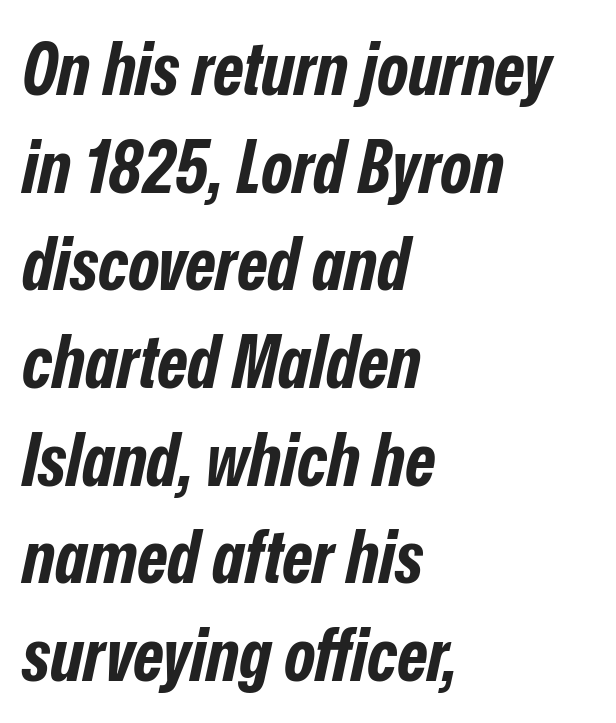
Check the space under the baseline: it is left empty. Character widths vary here, with narrow letters taking less room than wide ones. This sample uses plain, unmodified letter spacing. Caption: multi-line text, flush left, ragged right.
